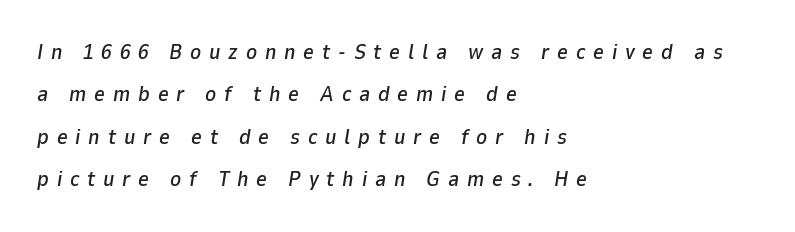
The image shows 21 px text type, italic (leaning right); set left-aligned, loose line spacing (2.02x), unusually wide letter spacing (+0.37 em), not underlined.
